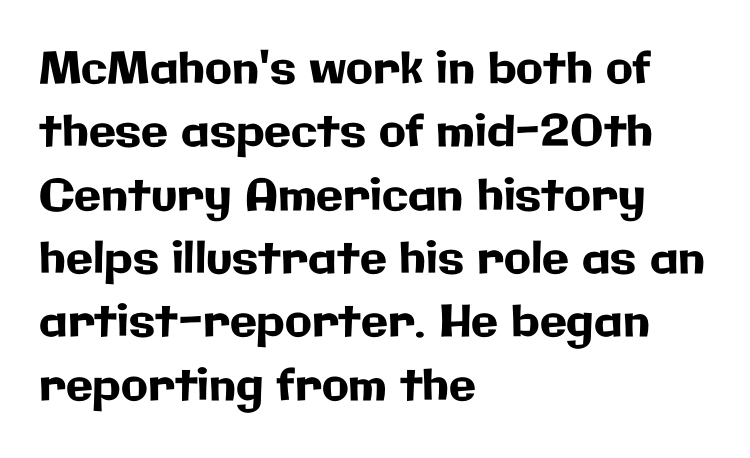
Q: Is the text italic (slanted)? A: No, it is upright.
Q: Is the typeface a serif or a sans-serif typeface? A: Sans-serif.
Q: Is the text underlined? A: No.
Q: How is the paragraph aligned? A: Left-aligned.
Q: Is the spacing between letters normal or unusually wide? A: Normal.
Q: Is the spacing between lines tight, normal or loose? A: Normal.
Q: Width (condensed, normal, or wide)? A: Normal.
Q: Stroke contrast? A: Low.
Q: x-height? A: Medium.
Q: Monospaced? A: No.
